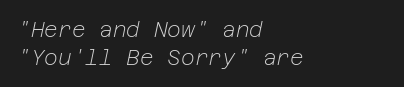
The paragraph shown leans on its left margin. Look at the tracking — it's just the regular setting, nothing added. Weight: not bold — regular or lighter. These lines were composed using italics.
